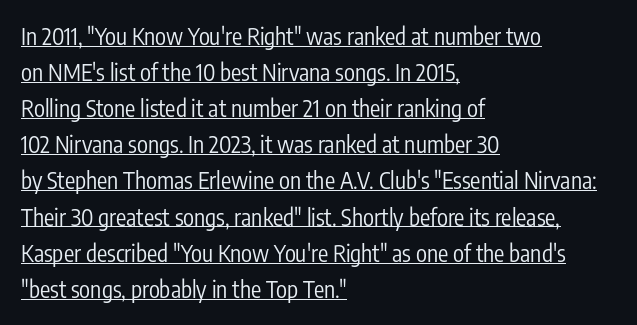
Q: Is the text bold? A: No.
Q: Is the text italic (slanted)? A: No, it is upright.
Q: Is the text underlined? A: Yes.
Q: How is the paragraph aligned? A: Left-aligned.
Q: Is the spacing between letters normal or unusually wide? A: Normal.
Q: Is the spacing between lines tight, normal or loose? A: Normal.
